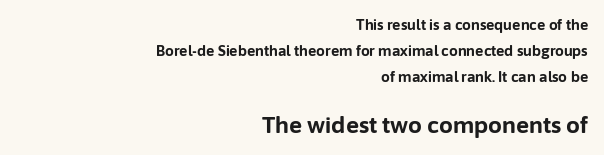
Emphasis by weight is at full strength: bold. Note: smaller setting up top, larger setting below. Short note: letters normally spaced. The words here are not underlined. If you drew a ruler down the right edge, every line would touch it.
